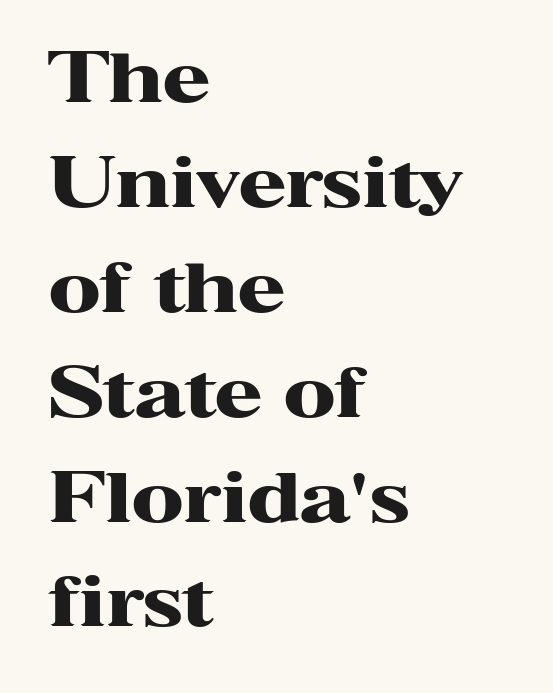
The image shows 69 px heavy, wide serif type, upright; set left-aligned, normal line spacing (1.52x), normal letter spacing, not underlined; high stroke contrast and a medium x-height.
